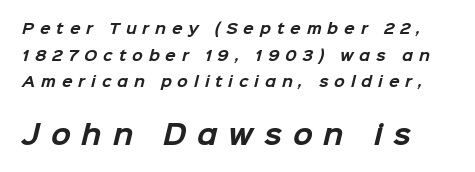
Q: Is the text bold? A: Yes.
Q: Is the text underlined? A: No.
Q: Is the spacing between letters normal or unusually wide? A: Unusually wide.
Q: Is the spacing between lines tight, normal or loose? A: Loose.
Q: Which block of text is set in a larger size, the first (top) or the second (bottom)? A: The second (bottom) one.
